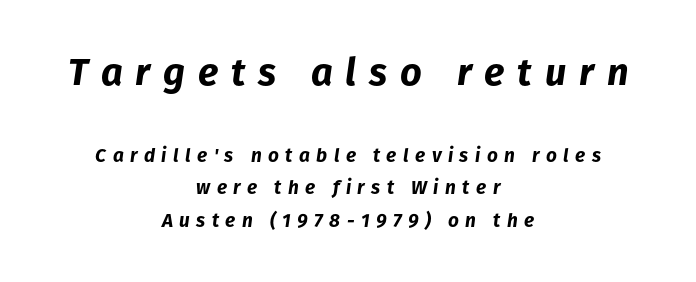
Q: Is the text bold? A: Yes.
Q: Is the text italic (slanted)? A: Yes, it leans right by about 8 degrees.
Q: Is the text underlined? A: No.
Q: How is the paragraph aligned? A: Centered.
Q: Is the spacing between letters normal or unusually wide? A: Unusually wide.
Q: Is the spacing between lines tight, normal or loose? A: Normal.
Q: Which block of text is set in a larger size, the first (top) or the second (bottom)? A: The first (top) one.
Q: Width (condensed, normal, or wide)? A: Normal.
Q: Stroke contrast? A: Low.
Q: x-height? A: Medium.
Q: Monospaced? A: No.
